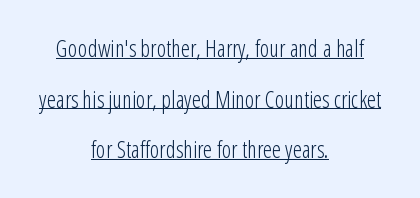
Glyph-to-glyph distance matches everyday printed text. Each line of the rendering has a horizontal stroke beneath the glyphs. Stroke thickness stays within the range of a standard reading face or lighter. Does the leading feel generous? Absolutely, it's lavish.
